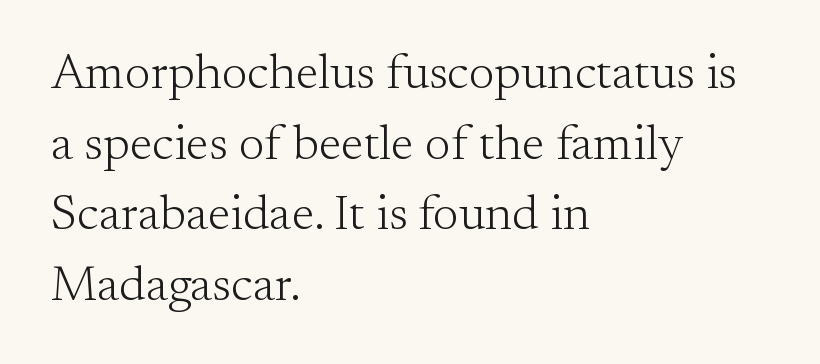
{"serif": "yes", "italic": "no", "bold": "no", "weight": "light", "width": "normal", "stroke_contrast": "medium", "x_height": "small", "monospaced": "no", "underline": "no", "align": "left", "line_spacing": "normal", "line_spacing_ratio": 1.44, "letter_spacing": "normal", "letter_spacing_em": 0.0, "glyph_px": 49}
